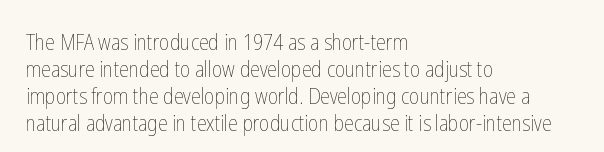
Beneath every word, the page is bare. The lettering holds an erect, upright posture throughout. Caption: face not bold, strokes unweighted. The gaps between neighbouring characters are ordinary and unremarkable.
